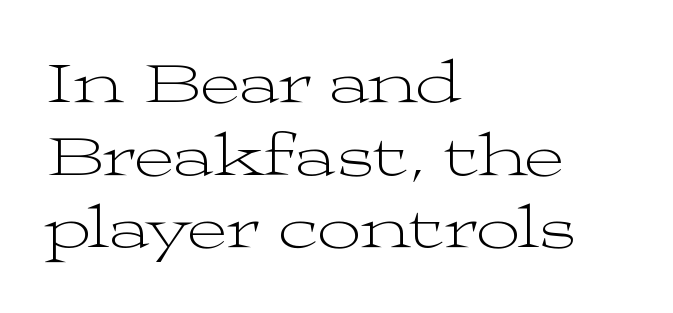
The image shows 61 px light, wide serif type, upright; set left-aligned, line spacing 1.19x, normal letter spacing, not underlined; medium stroke contrast and a medium x-height.
